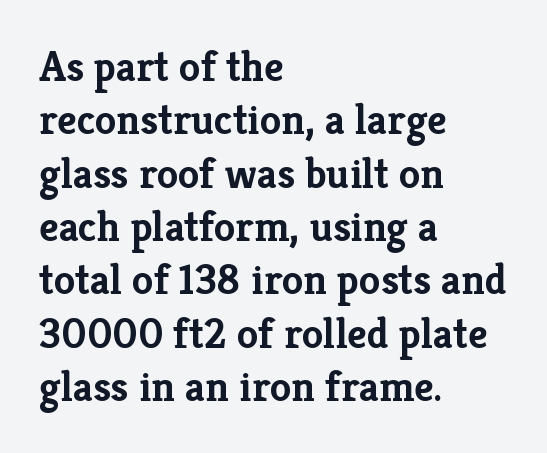
{"serif": "yes", "italic": "no", "bold": "yes", "weight": "semibold", "width": "normal", "stroke_contrast": "low", "x_height": "medium", "monospaced": "no", "underline": "no", "align": "left", "line_spacing_ratio": 1.24, "letter_spacing": "normal", "letter_spacing_em": 0.0, "glyph_px": 43}
